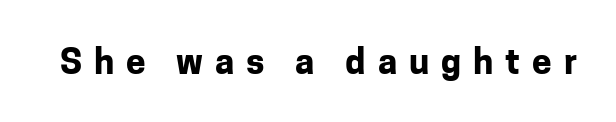
Q: Is the text bold? A: Yes.
Q: Is the text italic (slanted)? A: No, it is upright.
Q: Is the typeface a serif or a sans-serif typeface? A: Sans-serif.
Q: Is the text underlined? A: No.
Q: Is the spacing between letters normal or unusually wide? A: Unusually wide.
Q: Width (condensed, normal, or wide)? A: Normal.
Q: Stroke contrast? A: Low.
Q: x-height? A: Medium.
Q: Monospaced? A: No.
